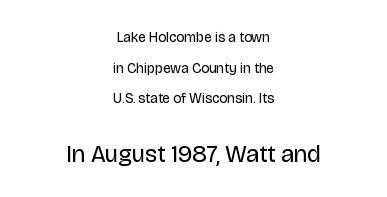
Q: Is the text bold? A: No.
Q: Is the text italic (slanted)? A: No, it is upright.
Q: Is the text underlined? A: No.
Q: How is the paragraph aligned? A: Centered.
Q: Is the spacing between letters normal or unusually wide? A: Normal.
Q: Is the spacing between lines tight, normal or loose? A: Loose.
Q: Which block of text is set in a larger size, the first (top) or the second (bottom)? A: The second (bottom) one.
